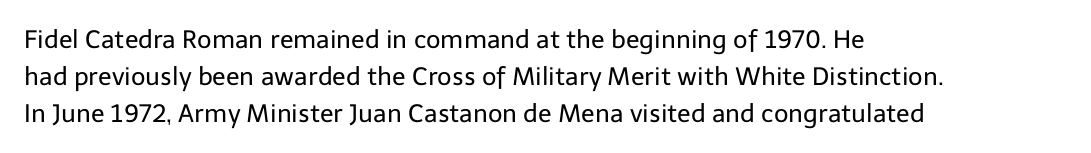
Q: Is the text bold? A: No.
Q: Is the text italic (slanted)? A: No, it is upright.
Q: Is the text underlined? A: No.
Q: How is the paragraph aligned? A: Left-aligned.
Q: Is the spacing between letters normal or unusually wide? A: Normal.
Q: Is the spacing between lines tight, normal or loose? A: Normal.
